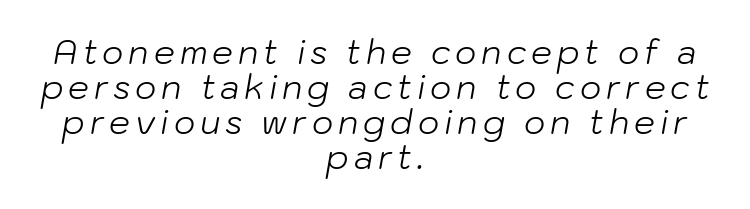
The image shows 33 px light type, italic (leaning right); set centered, tight line spacing (1.06x), not underlined; low stroke contrast and a medium x-height.
